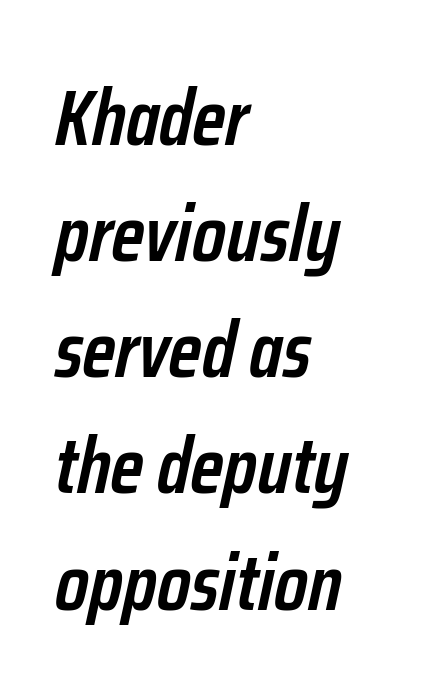
The image shows 79 px semibold, condensed type, italic (leaning right); set left-aligned, normal line spacing (1.47x), normal letter spacing, not underlined; low stroke contrast and a medium x-height.
